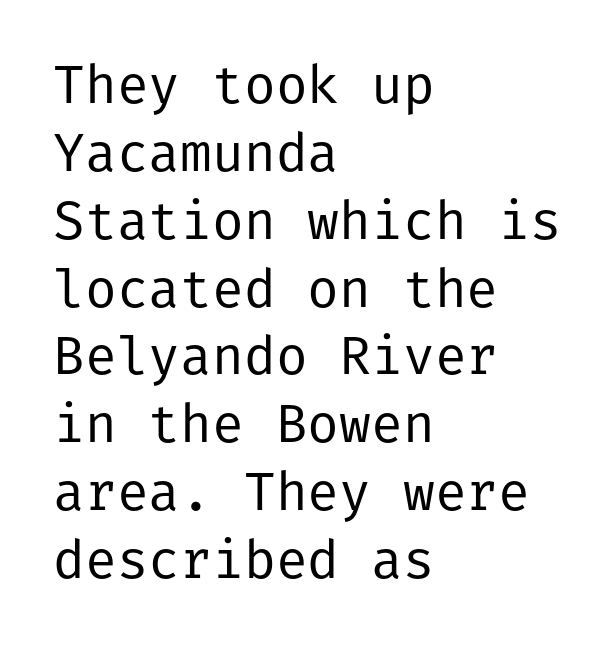
{"serif": "no", "italic": "no", "bold": "no", "weight": "regular", "width": "normal", "stroke_contrast": "low", "x_height": "medium", "underline": "no", "align": "left", "line_spacing": "normal", "line_spacing_ratio": 1.28, "letter_spacing": "normal", "letter_spacing_em": 0.0, "glyph_px": 53}
